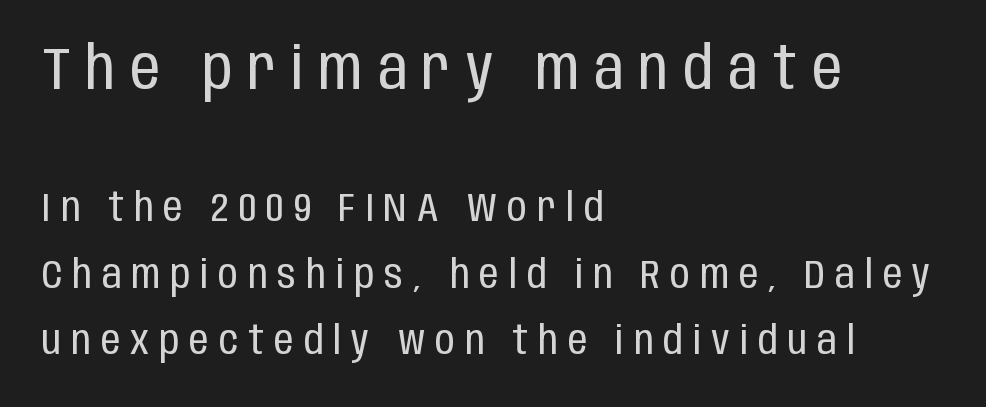
Q: Is the text bold? A: No.
Q: Is the text italic (slanted)? A: No, it is upright.
Q: Is the typeface a serif or a sans-serif typeface? A: Sans-serif.
Q: Is the text underlined? A: No.
Q: How is the paragraph aligned? A: Left-aligned.
Q: Is the spacing between letters normal or unusually wide? A: Unusually wide.
Q: Which block of text is set in a larger size, the first (top) or the second (bottom)? A: The first (top) one.
Q: Width (condensed, normal, or wide)? A: Condensed.
Q: Stroke contrast? A: Low.
Q: x-height? A: Large.
Q: Monospaced? A: No.
